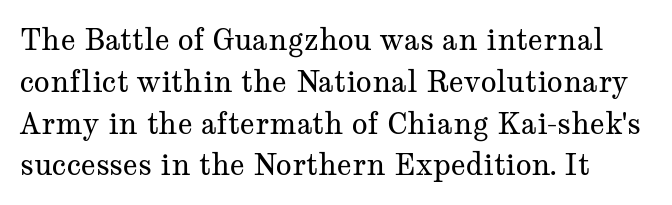
A light-to-regular cut is what we see here. Tall strokes in this sample are plumb rather than angled. Look at the bottom of the vertical strokes: they flare into serifs here. The letterforms sit shoulder to shoulder at normal distance.
